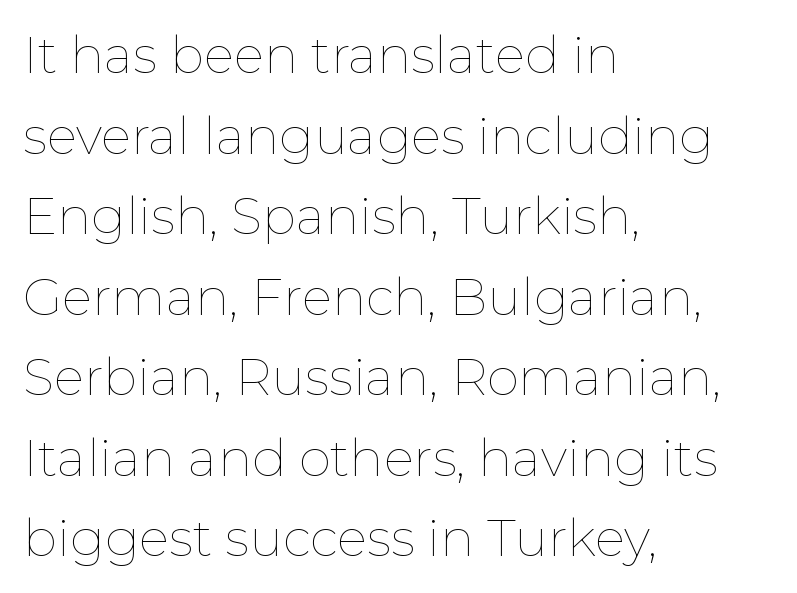
Q: Is the text bold? A: No.
Q: Is the text italic (slanted)? A: No, it is upright.
Q: Is the text underlined? A: No.
Q: How is the paragraph aligned? A: Left-aligned.
Q: Is the spacing between letters normal or unusually wide? A: Normal.
Q: Is the spacing between lines tight, normal or loose? A: Normal.
Q: Width (condensed, normal, or wide)? A: Normal.
Q: Stroke contrast? A: Low.
Q: x-height? A: Medium.
Q: Monospaced? A: No.
